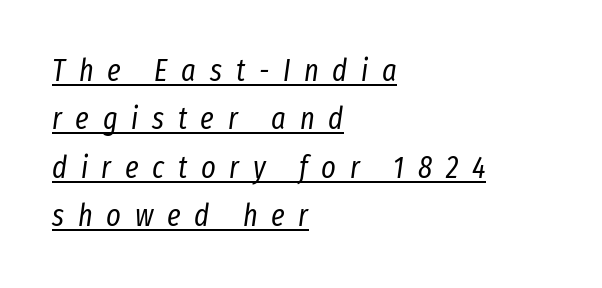
These lines stack with their left ends in a neat column. Style check: oblique. No extra ink here — the face is not bold. Compared with typical paragraphs, the rows here are spaced about the same. The sample's only ornament is a line tracing under the words. Do the characters align in a grid? No, the font is proportional.
